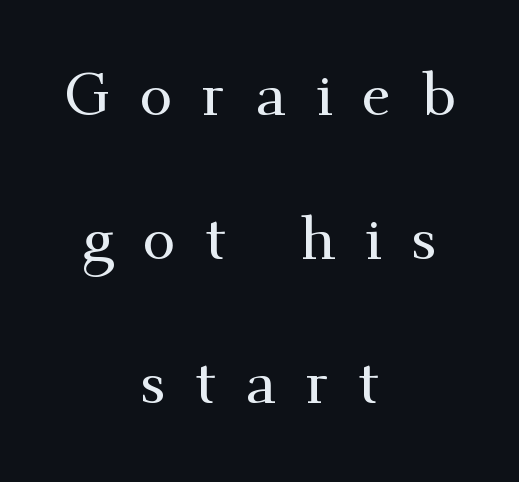
Each row of text sits above clean, open space. Looks like regular typesetting: each glyph gets only the width it needs. Characters remain perfectly vertical along every line. Font category for this specimen: serif. Typeset on center — no edge is straight. Vertical spacing — loose.
